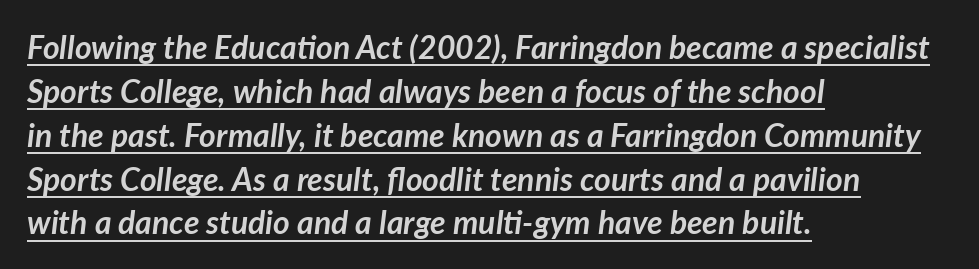
Heft: maximum for text — a bold. This block has exactly the height ordinary leading produces. Quick note: underline on. A typesetter would mark this as italic.
